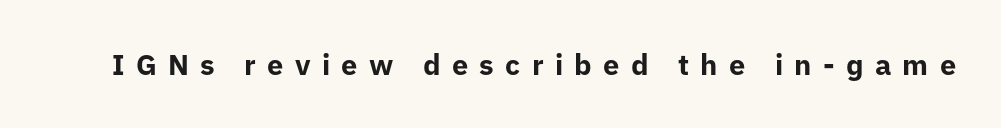
{"serif": "no", "italic": "no", "bold": "yes", "weight": "bold", "width": "normal", "stroke_contrast": "low", "x_height": "medium", "monospaced": "no", "underline": "no", "letter_spacing": "wide", "letter_spacing_em": 0.39, "glyph_px": 29}
